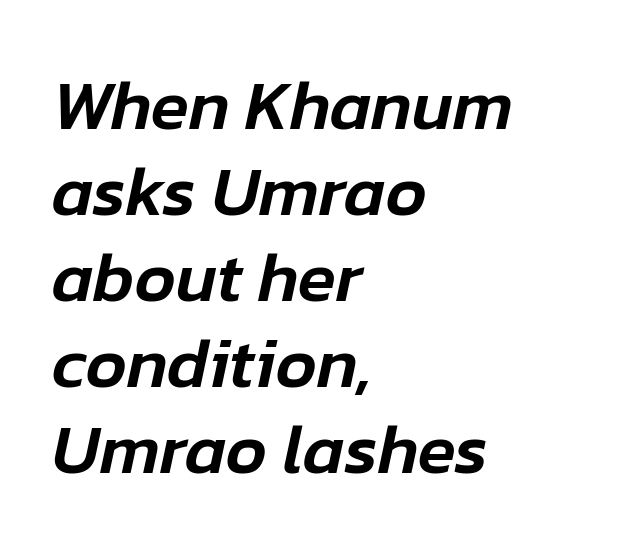
Q: Is the text italic (slanted)? A: Yes, it leans right by about 12 degrees.
Q: Is the text underlined? A: No.
Q: How is the paragraph aligned? A: Left-aligned.
Q: Is the spacing between letters normal or unusually wide? A: Normal.
Q: Width (condensed, normal, or wide)? A: Normal.
Q: Stroke contrast? A: Low.
Q: x-height? A: Medium.
Q: Monospaced? A: No.
